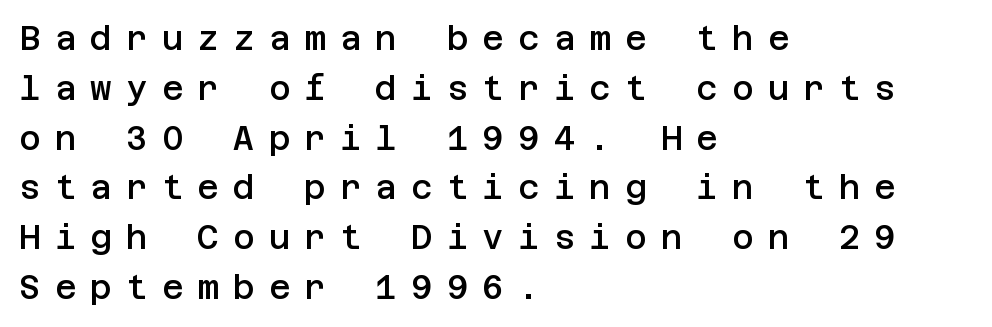
{"serif": "no", "italic": "no", "bold": "semi", "weight": "semibold", "width": "normal", "stroke_contrast": "low", "x_height": "large", "underline": "no", "align": "left", "line_spacing": "normal", "line_spacing_ratio": 1.51, "letter_spacing": "wide", "letter_spacing_em": 0.43, "glyph_px": 33}
